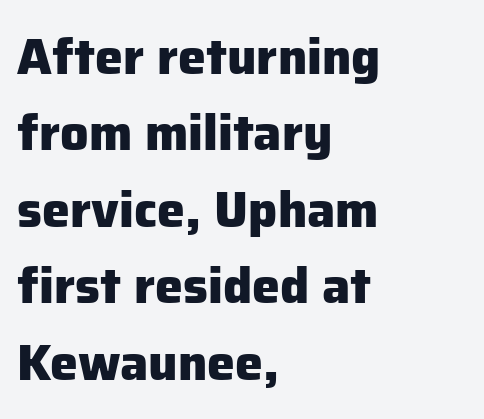
{"serif": "no", "italic": "no", "bold": "yes", "weight": "heavy", "width": "normal", "stroke_contrast": "low", "x_height": "medium", "monospaced": "no", "underline": "no", "align": "left", "line_spacing": "normal", "line_spacing_ratio": 1.53, "letter_spacing": "normal", "letter_spacing_em": 0.0, "glyph_px": 50}
